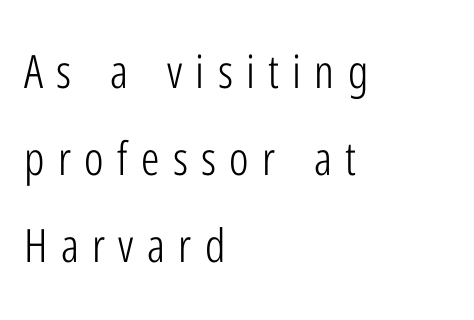
Q: Is the text bold? A: No.
Q: Is the text italic (slanted)? A: No, it is upright.
Q: Is the typeface a serif or a sans-serif typeface? A: Sans-serif.
Q: Is the text underlined? A: No.
Q: How is the paragraph aligned? A: Left-aligned.
Q: Is the spacing between letters normal or unusually wide? A: Unusually wide.
Q: Width (condensed, normal, or wide)? A: Condensed.
Q: Stroke contrast? A: Low.
Q: x-height? A: Medium.
Q: Monospaced? A: No.
